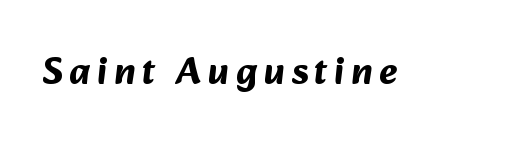
Q: Is the text bold? A: Yes.
Q: Is the typeface a serif or a sans-serif typeface? A: Sans-serif.
Q: Is the text underlined? A: No.
Q: Width (condensed, normal, or wide)? A: Normal.
Q: Stroke contrast? A: Medium.
Q: x-height? A: Medium.
Q: Monospaced? A: No.
